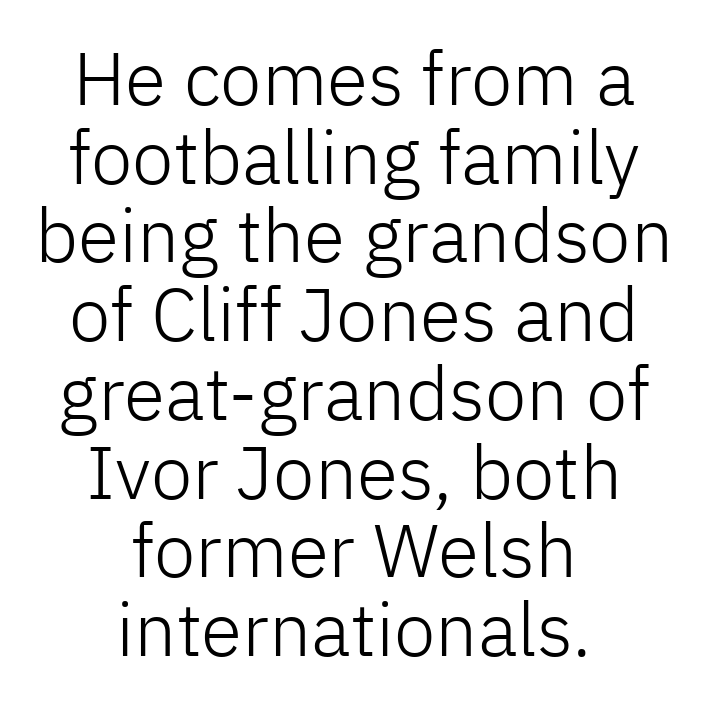
The image shows 75 px light sans-serif type, upright; set centered, tight line spacing (1.05x), normal letter spacing, not underlined; low stroke contrast and a medium x-height.
